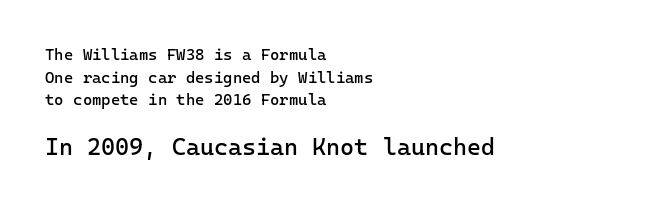
{"italic": "no", "bold": "no", "underline": "no", "align": "left", "line_spacing": "normal", "line_spacing_ratio": 1.41, "letter_spacing": "normal", "letter_spacing_em": 0.0, "larger_block": "second", "size_ratio": 1.5, "glyph_px": 24}
